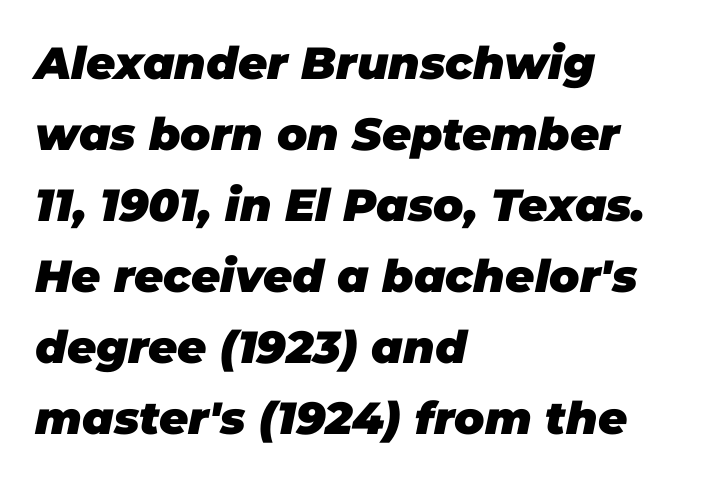
Q: Is the text bold? A: Yes.
Q: Is the text italic (slanted)? A: Yes, it leans right by about 11 degrees.
Q: Is the text underlined? A: No.
Q: How is the paragraph aligned? A: Left-aligned.
Q: Is the spacing between letters normal or unusually wide? A: Normal.
Q: Is the spacing between lines tight, normal or loose? A: Normal.
Q: Width (condensed, normal, or wide)? A: Normal.
Q: Stroke contrast? A: Low.
Q: x-height? A: Large.
Q: Monospaced? A: No.
